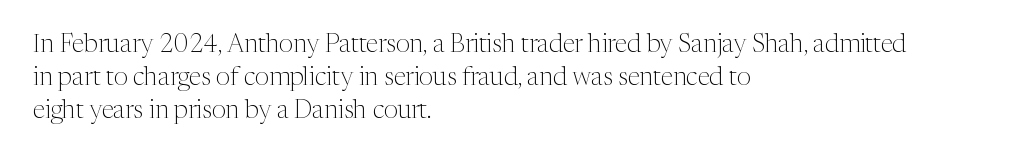
These lines sit exactly where default settings would place them. Decoration check: the copy has no underline. The typeface has the unassuming heft of standard copy or less. Horizontal alignment here is leftward, the default for most running prose.
